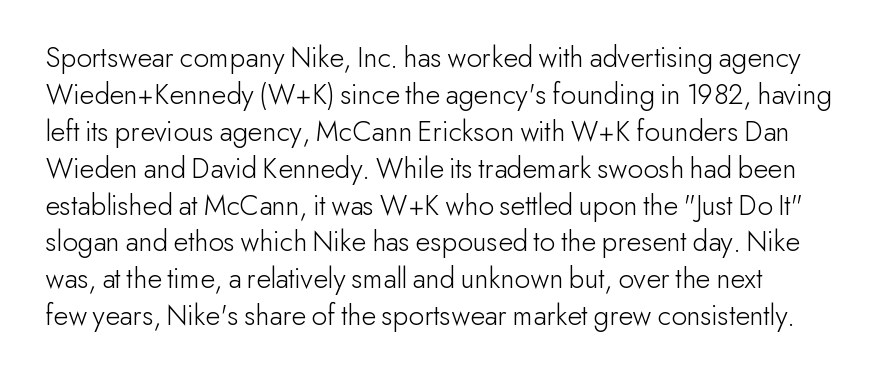
Q: Is the text bold? A: No.
Q: Is the text italic (slanted)? A: No, it is upright.
Q: Is the typeface a serif or a sans-serif typeface? A: Sans-serif.
Q: Is the text underlined? A: No.
Q: Is the spacing between letters normal or unusually wide? A: Normal.
Q: Width (condensed, normal, or wide)? A: Normal.
Q: Stroke contrast? A: Low.
Q: x-height? A: Small.
Q: Monospaced? A: No.
